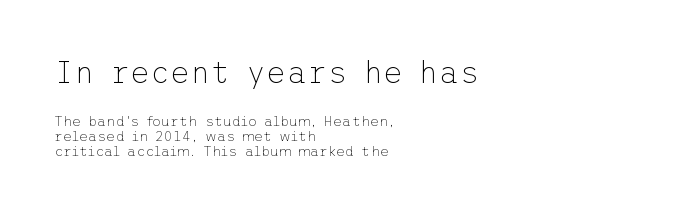
Q: Is the text bold? A: No.
Q: Is the text italic (slanted)? A: No, it is upright.
Q: Is the typeface a serif or a sans-serif typeface? A: Sans-serif.
Q: Is the text underlined? A: No.
Q: How is the paragraph aligned? A: Left-aligned.
Q: Is the spacing between letters normal or unusually wide? A: Normal.
Q: Is the spacing between lines tight, normal or loose? A: Tight.
Q: Which block of text is set in a larger size, the first (top) or the second (bottom)? A: The first (top) one.
Q: Width (condensed, normal, or wide)? A: Normal.
Q: Stroke contrast? A: Low.
Q: x-height? A: Medium.
